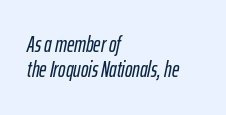
{"italic": "yes", "lean": "right", "slant_degrees": 12, "underline": "no", "align": "left", "line_spacing": "tight", "line_spacing_ratio": 1.15, "letter_spacing": "normal", "letter_spacing_em": 0.0, "glyph_px": 22}
